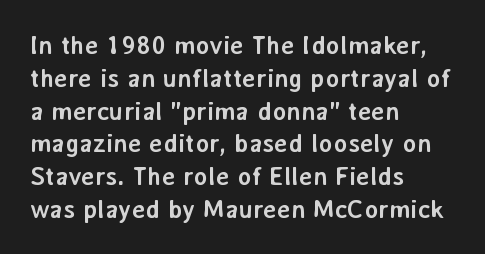
The image shows 26 px bold type, upright; set left-aligned, normal line spacing (1.26x), normal letter spacing, not underlined.
